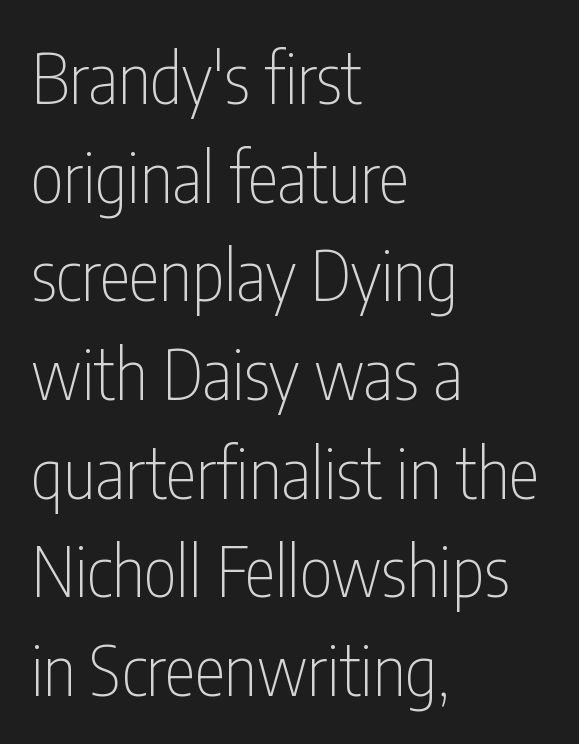
A typesetter would call this proportional, since set widths differ per character. Each new line begins a customary step beneath the previous one. Summary of weight: not heavy and not bold. The space directly below the letters is spotless.
